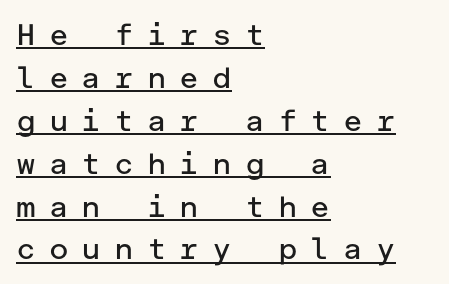
Q: Is the text bold? A: No.
Q: Is the text italic (slanted)? A: No, it is upright.
Q: Is the typeface a serif or a sans-serif typeface? A: Sans-serif.
Q: Is the text underlined? A: Yes.
Q: How is the paragraph aligned? A: Left-aligned.
Q: Is the spacing between letters normal or unusually wide? A: Unusually wide.
Q: Is the spacing between lines tight, normal or loose? A: Normal.
Q: Width (condensed, normal, or wide)? A: Normal.
Q: Stroke contrast? A: Low.
Q: x-height? A: Medium.
